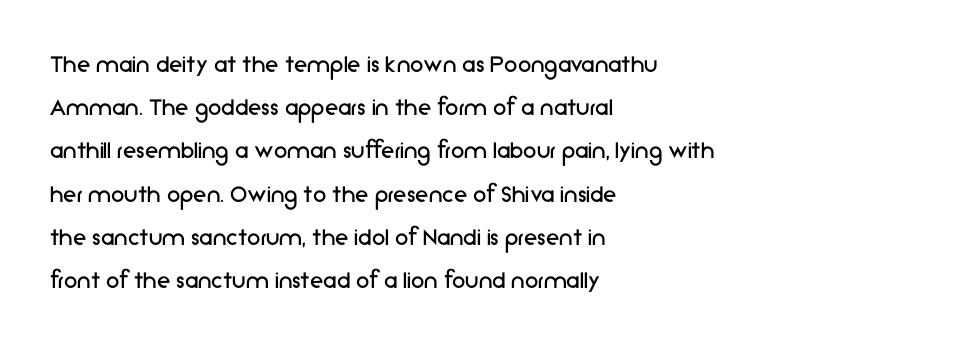
Posture: straight, roman, zero tilt. Notice how descenders clear the ascenders below comfortably — that's standard leading. Visually the block forms a straight wall on the left and a jagged coastline on the right. Descenders hang freely into open space. The type is set solid horizontally, with unmodified tracking. Heft: none added — not bold.
